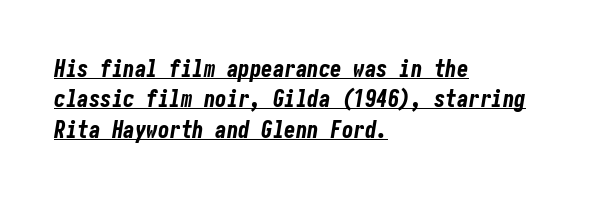
{"italic": "yes", "lean": "right", "slant_degrees": 10, "bold": "yes", "underline": "yes", "align": "left", "line_spacing": "normal", "line_spacing_ratio": 1.32, "letter_spacing": "normal", "letter_spacing_em": 0.0, "glyph_px": 23}
